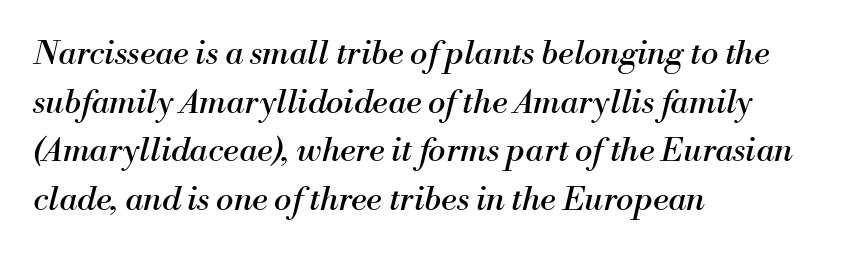
Q: Is the text bold? A: No.
Q: Is the text italic (slanted)? A: Yes, it leans right by about 13 degrees.
Q: Is the typeface a serif or a sans-serif typeface? A: Serif.
Q: Is the text underlined? A: No.
Q: How is the paragraph aligned? A: Left-aligned.
Q: Is the spacing between letters normal or unusually wide? A: Normal.
Q: Is the spacing between lines tight, normal or loose? A: Normal.
Q: Width (condensed, normal, or wide)? A: Normal.
Q: Stroke contrast? A: Medium.
Q: x-height? A: Small.
Q: Monospaced? A: No.
